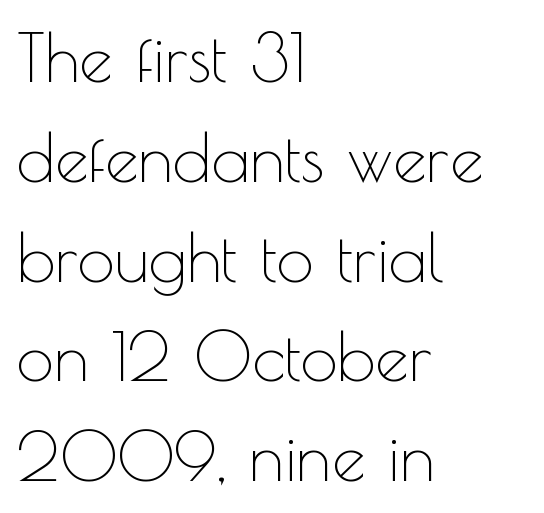
{"serif": "no", "italic": "no", "bold": "no", "weight": "thin", "width": "normal", "x_height": "small", "monospaced": "no", "underline": "no", "align": "left", "line_spacing": "normal", "line_spacing_ratio": 1.49, "letter_spacing": "normal", "letter_spacing_em": 0.0, "glyph_px": 67}
